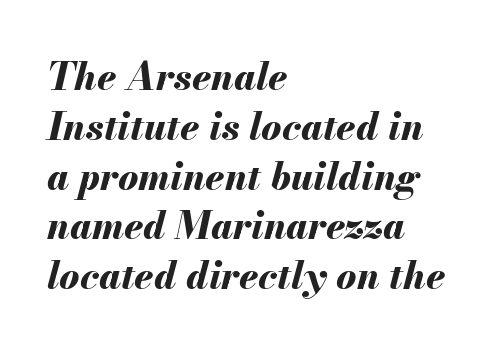
The image shows 38 px bold type, italic (leaning right); set left-aligned, normal line spacing (1.31x), normal letter spacing, not underlined; medium stroke contrast and a small x-height.
